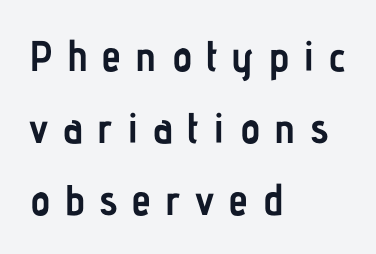
{"serif": "no", "italic": "no", "bold": "yes", "weight": "semibold", "width": "condensed", "stroke_contrast": "low", "x_height": "medium", "monospaced": "no", "underline": "no", "align": "left", "line_spacing": "normal", "line_spacing_ratio": 1.67, "letter_spacing": "wide", "letter_spacing_em": 0.33, "glyph_px": 43}
